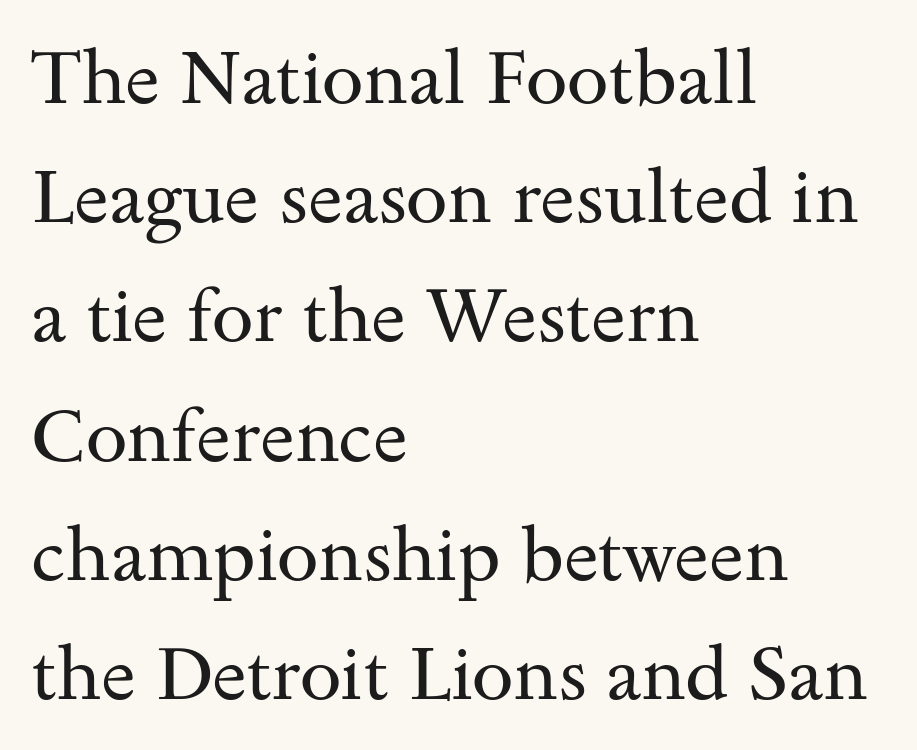
Heft: none added — not bold. Quick note: not italic, upright. I'd call this a serif setting — the letters wear small feet. Proportional: the letters do not fall into vertical columns. The baseline area is clear. Students, observe: this is what conventionally led text looks like.
